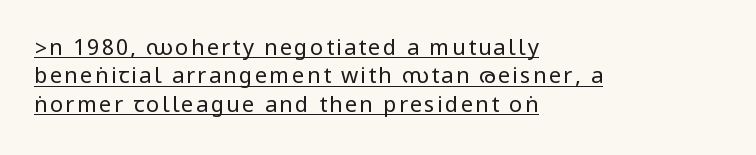
The image shows 22 px text type, upright; set left-aligned, normal line spacing (1.29x), underlined.
